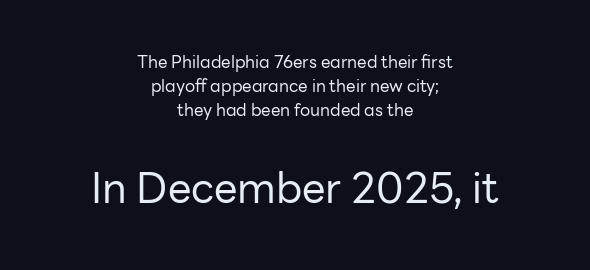
{"serif": "no", "italic": "no", "bold": "no", "weight": "regular", "width": "normal", "stroke_contrast": "low", "x_height": "medium", "monospaced": "no", "underline": "no", "align": "center", "line_spacing": "normal", "line_spacing_ratio": 1.41, "letter_spacing": "normal", "letter_spacing_em": 0.0, "larger_block": "second", "size_ratio": 2.47, "glyph_px": 42}
